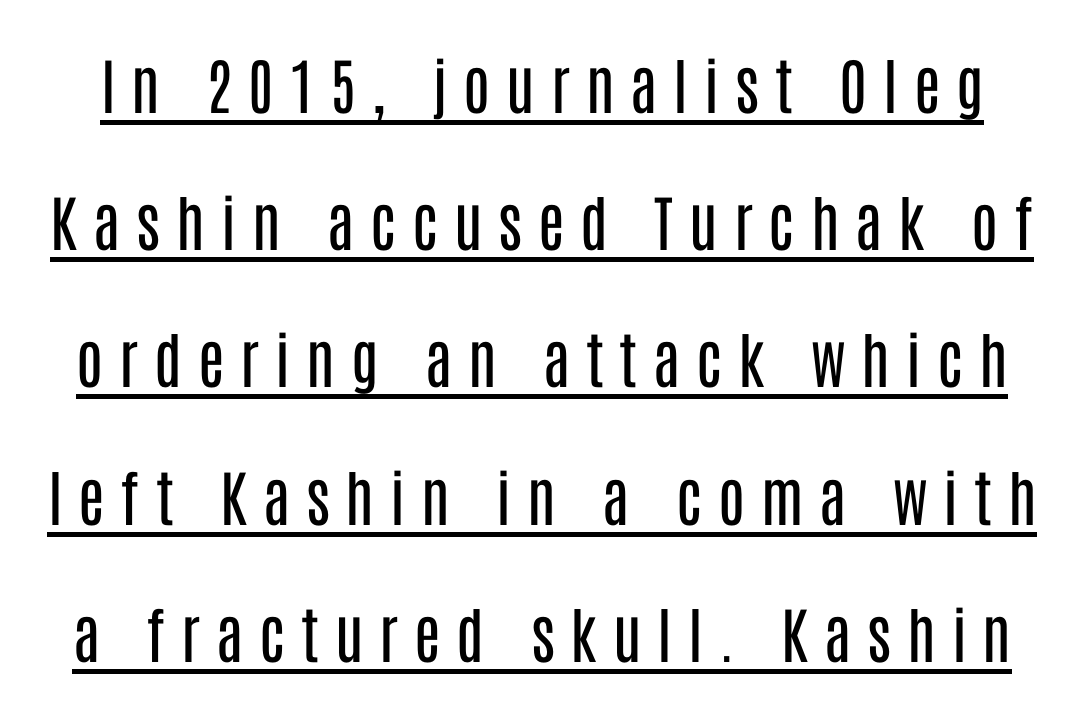
Q: Is the text bold? A: No.
Q: Is the text italic (slanted)? A: No, it is upright.
Q: Is the typeface a serif or a sans-serif typeface? A: Sans-serif.
Q: Is the text underlined? A: Yes.
Q: Is the spacing between letters normal or unusually wide? A: Unusually wide.
Q: Is the spacing between lines tight, normal or loose? A: Loose.
Q: Width (condensed, normal, or wide)? A: Condensed.
Q: Stroke contrast? A: Low.
Q: x-height? A: Large.
Q: Monospaced? A: No.
